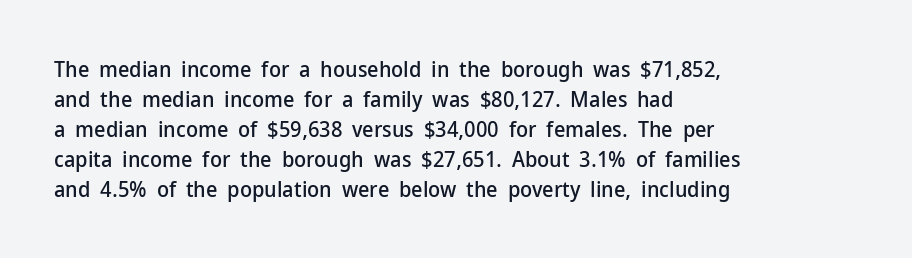
Decoration check: the copy has no underline. A roman cut, with each character standing at attention. The line-height multiplier appears to be the usual default. In CSS terms this would be text-align: left. Words appear dense and cohesive because spacing is normal.
